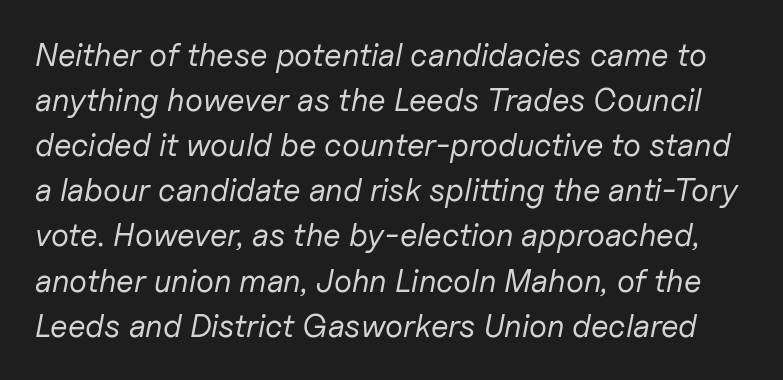
{"italic": "yes", "lean": "right", "slant_degrees": 11, "bold": "no", "weight": "regular", "width": "normal", "stroke_contrast": "low", "x_height": "medium", "monospaced": "no", "underline": "no", "line_spacing": "normal", "line_spacing_ratio": 1.41, "letter_spacing": "normal", "letter_spacing_em": 0.0, "glyph_px": 32}
